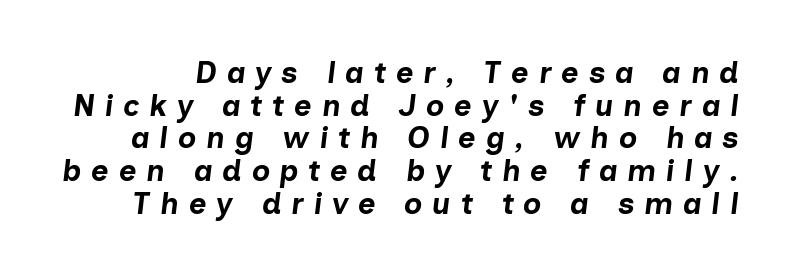
Heavy, bold letterforms. Anything drawn beneath the words? Only blank space. Varying glyph widths throughout — classic text-font behaviour. Summary of vertical rhythm: compact, with narrow interline spacing. The axis of the letterforms is tilted away from vertical. Substantial extra tracking has been applied to these lines.
